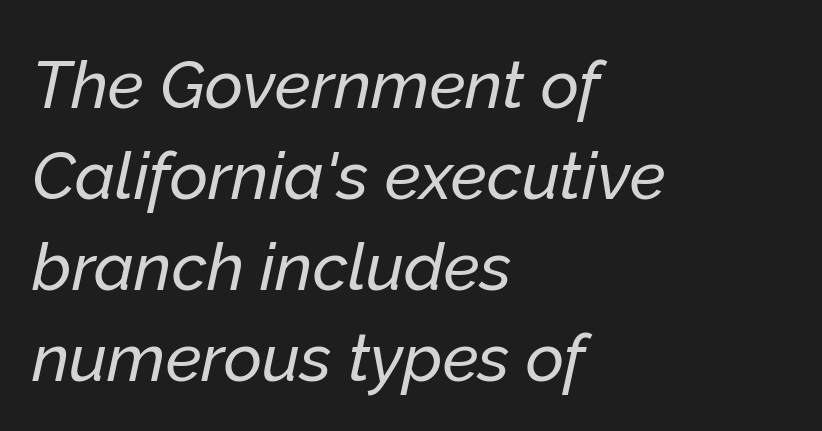
Proportional: the letters do not fall into vertical columns. Normally led — the rows are evenly, conventionally spaced. This rendering uses left alignment, leaving the right contour irregular. Tracking here is standard; glyphs follow each other at the usual distance. Descenders are the only things crossing below the line. Looking at the ascenders, they clearly lean.
